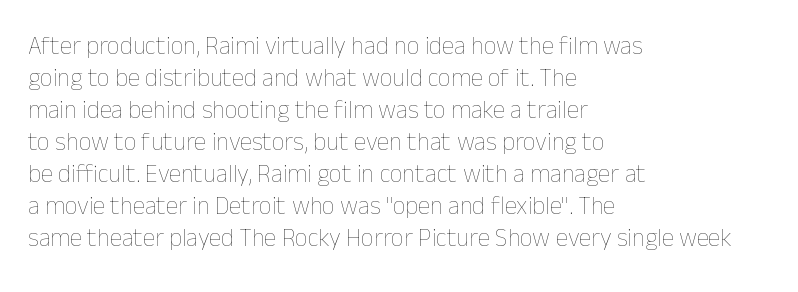
Glance below the letters and you will spot only blank space. The weight tops out at a normal text grade. Teacher's note: observe the even left margin — that is flush-left alignment. Interline gaps are of average width in this sample. In terms of posture, this sample is upright.
